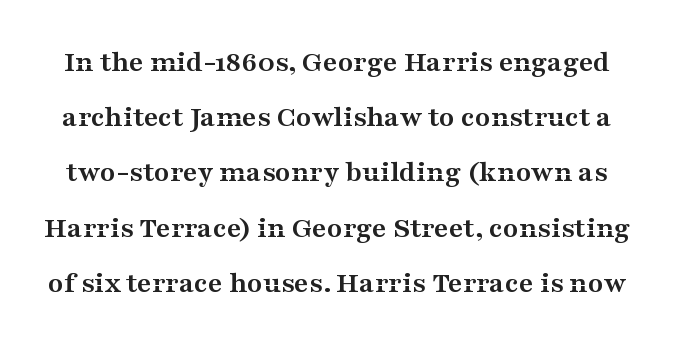
The image shows 31 px semibold, wide serif type, upright; set line spacing 1.78x, normal letter spacing, not underlined; medium stroke contrast and a medium x-height.
